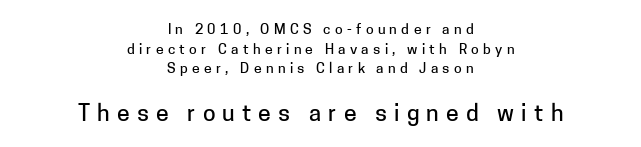
Q: Is the text italic (slanted)? A: No, it is upright.
Q: Is the text underlined? A: No.
Q: How is the paragraph aligned? A: Centered.
Q: Is the spacing between letters normal or unusually wide? A: Unusually wide.
Q: Is the spacing between lines tight, normal or loose? A: Normal.
Q: Which block of text is set in a larger size, the first (top) or the second (bottom)? A: The second (bottom) one.
